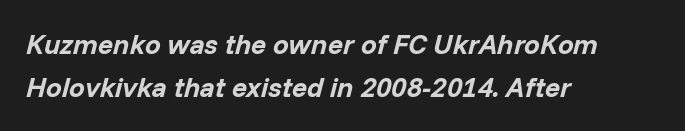
{"italic": "yes", "lean": "right", "slant_degrees": 14, "bold": "yes", "weight": "bold", "width": "normal", "stroke_contrast": "low", "x_height": "medium", "monospaced": "no", "underline": "no", "align": "left", "line_spacing": "normal", "line_spacing_ratio": 1.55, "letter_spacing": "normal", "letter_spacing_em": 0.0, "glyph_px": 28}
